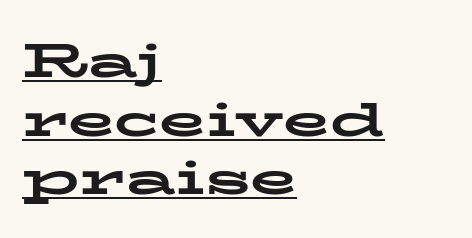
{"serif": "yes", "italic": "no", "bold": "yes", "weight": "bold", "width": "wide", "stroke_contrast": "low", "x_height": "medium", "monospaced": "no", "underline": "yes", "align": "left", "line_spacing_ratio": 1.22, "letter_spacing": "normal", "letter_spacing_em": 0.0, "glyph_px": 48}
